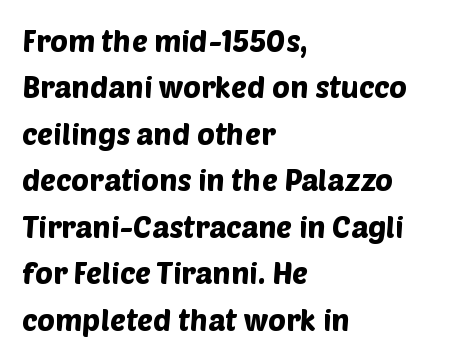
Typographically, this falls in the sans-serif category. The gaps between neighbouring characters are ordinary and unremarkable. Horizontal alignment here is leftward, the default for most running prose. Only glyphs here, with clear space below each row. Quick note: interline space is typical. Do the characters align in a grid? No, the font is proportional.
